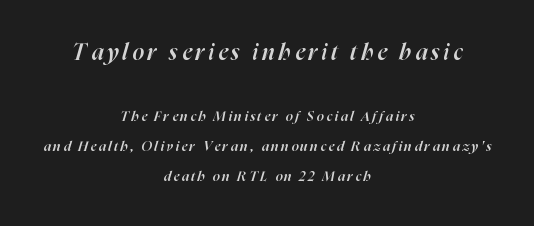
The paragraph has two soft edges and a firm central axis. A clean baseline with only descenders dipping below it. The glyphs look as if they've been sheared to an angle. The lines are spread far apart with generous leading. Semibold letterforms, between regular and bold. The face used here appears at its bigger size in the upper chunk.
